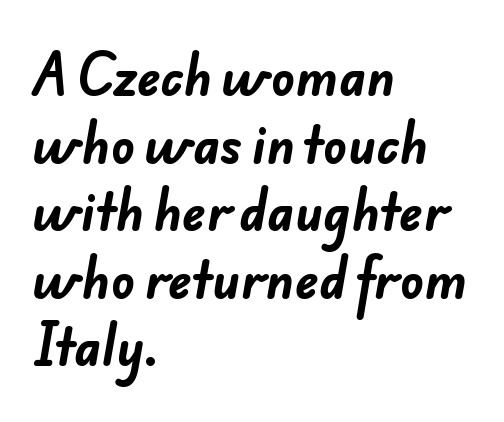
Underlining? Definitely not there. Do the characters align in a grid? No, the font is proportional. Leading matches the norm, producing a regular column. There is no visible air inserted between adjacent glyphs. As a designer I'd log this as weight 700, bold. What kind of face is this? One without serifs — a sans.
